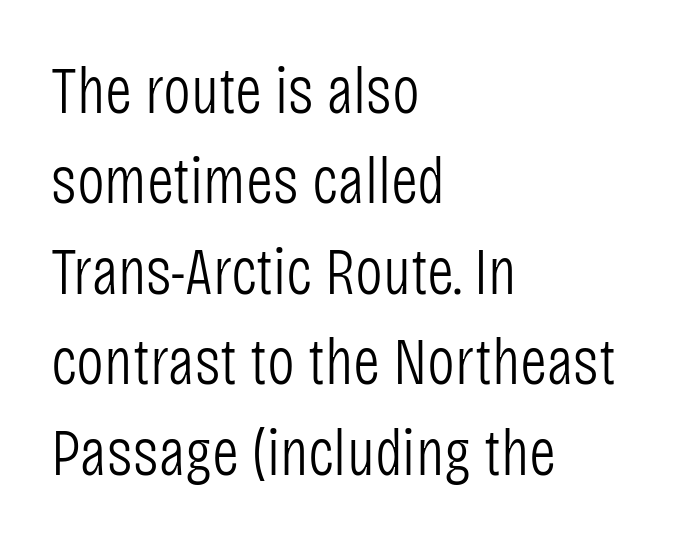
Q: Is the text bold? A: No.
Q: Is the text italic (slanted)? A: No, it is upright.
Q: Is the typeface a serif or a sans-serif typeface? A: Sans-serif.
Q: Is the text underlined? A: No.
Q: How is the paragraph aligned? A: Left-aligned.
Q: Is the spacing between letters normal or unusually wide? A: Normal.
Q: Is the spacing between lines tight, normal or loose? A: Normal.
Q: Width (condensed, normal, or wide)? A: Condensed.
Q: Stroke contrast? A: Low.
Q: x-height? A: Large.
Q: Monospaced? A: No.
